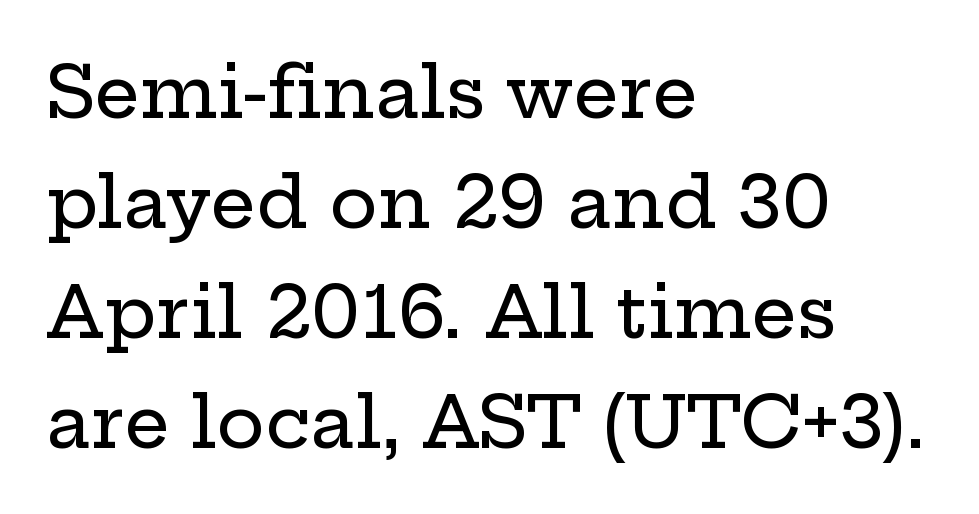
{"serif": "yes", "italic": "no", "width": "wide", "stroke_contrast": "low", "x_height": "medium", "monospaced": "no", "underline": "no", "align": "left", "line_spacing": "normal", "line_spacing_ratio": 1.53, "letter_spacing": "normal", "letter_spacing_em": 0.0, "glyph_px": 72}
